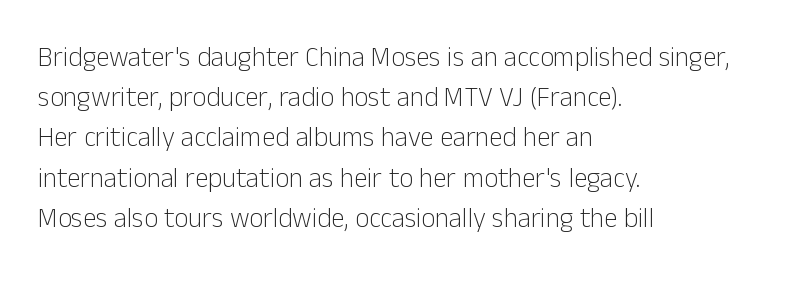
The image shows 27 px text type, upright; set left-aligned, normal line spacing (1.49x), normal letter spacing, not underlined.
